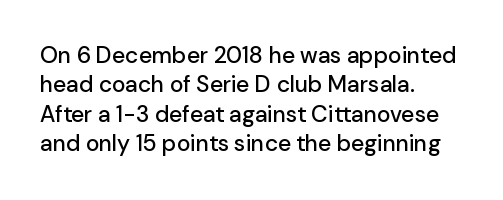
{"italic": "no", "underline": "no", "align": "left", "line_spacing": "normal", "line_spacing_ratio": 1.28, "letter_spacing": "normal", "letter_spacing_em": 0.0, "glyph_px": 23}
